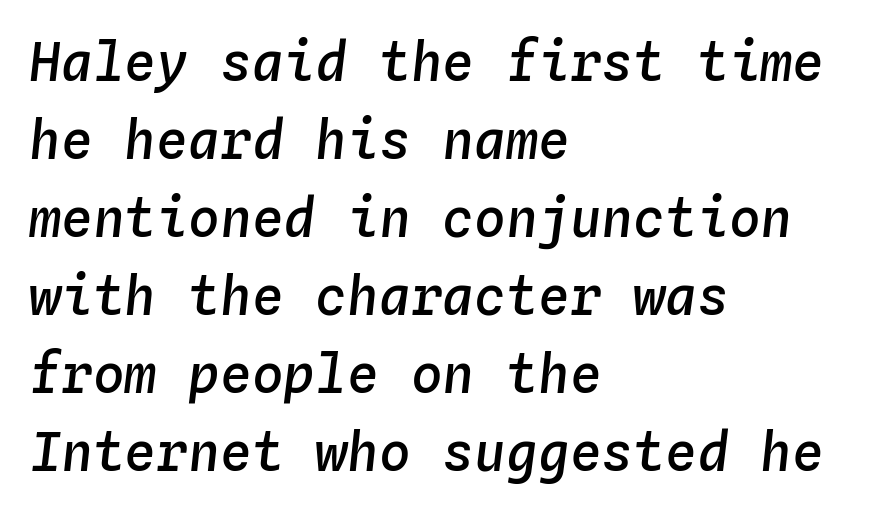
The image shows 53 px semibold type, italic (leaning right), monospaced; set left-aligned, normal line spacing (1.47x), normal letter spacing, not underlined; low stroke contrast and a medium x-height.
